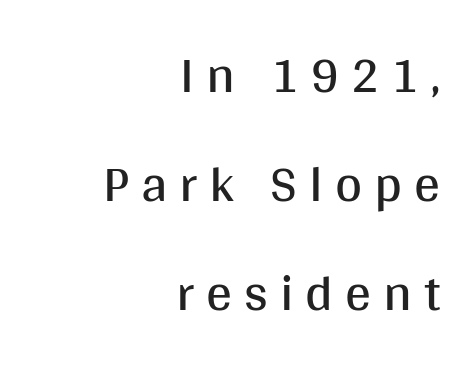
Weight: regular or lighter. Reading down the block, your eye finds every line finishing at a fixed right position. The letters carry no serifs — their stems end cleanly without finishing strokes. Is there much room between lines? Yes — plenty of vertical air separates them. A bare baseline throughout the passage. Character widths vary here, with narrow letters taking less room than wide ones.
